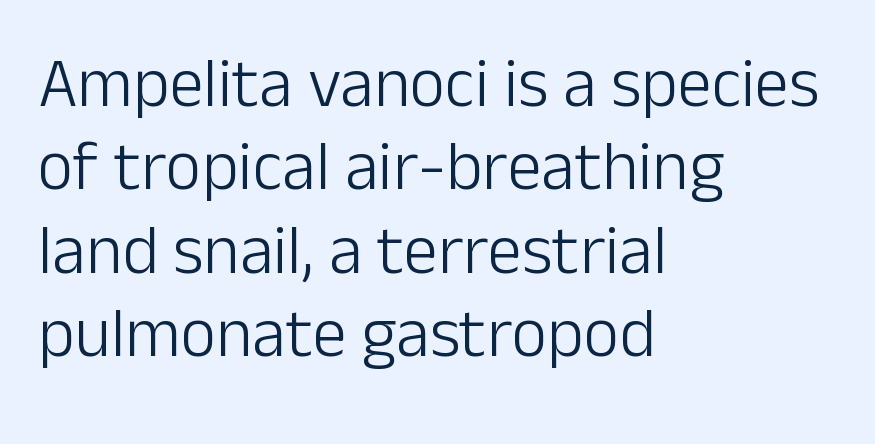
The image shows 69 px light sans-serif type, upright; set left-aligned, line spacing 1.21x, normal letter spacing, not underlined; low stroke contrast and a medium x-height.
